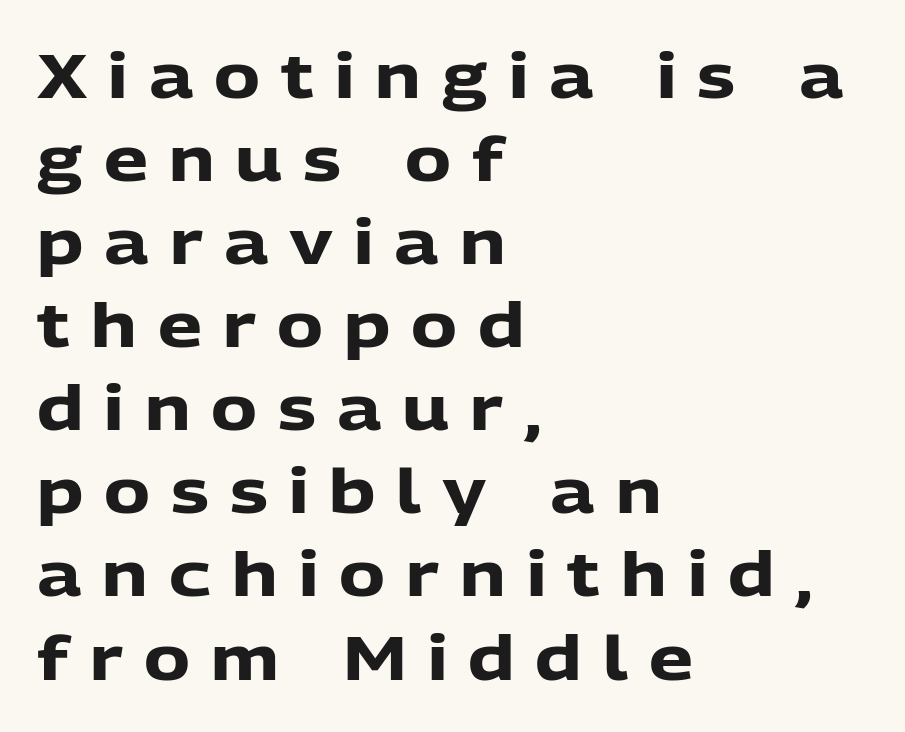
The image shows 62 px heavy sans-serif type, upright; set left-aligned, normal line spacing (1.34x), unusually wide letter spacing (+0.34 em), not underlined; low stroke contrast and a medium x-height.
